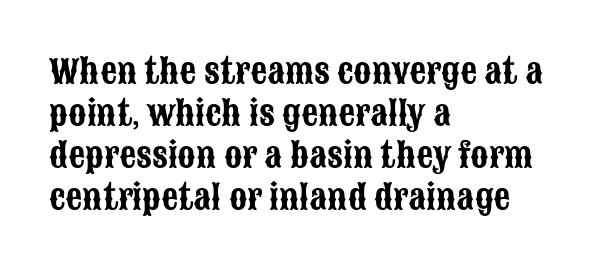
{"serif": "no", "italic": "no", "width": "condensed", "stroke_contrast": "low", "x_height": "large", "monospaced": "no", "underline": "no", "align": "left", "line_spacing": "normal", "line_spacing_ratio": 1.27, "letter_spacing": "normal", "letter_spacing_em": 0.0, "glyph_px": 33}
